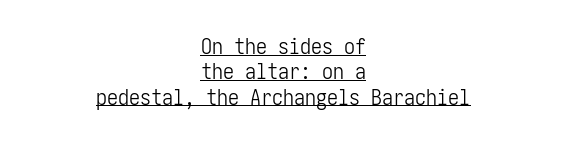
The text block is weighted toward neither margin, spreading evenly from the middle. The letterforms sit at book weight or below. Tracking value appears to be zero — textbook default spacing. Ascenders rise straight up at ninety degrees. The lines are packed closely together with very little leading. The words here are underlined.
